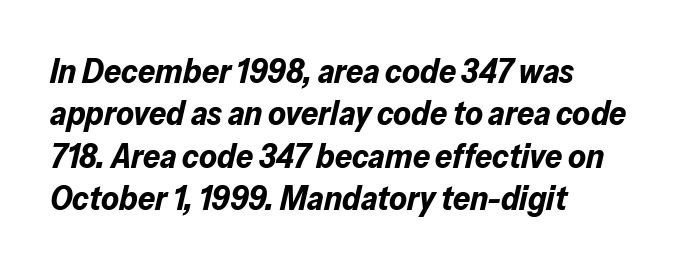
{"italic": "yes", "lean": "right", "slant_degrees": 13, "bold": "yes", "weight": "bold", "width": "normal", "stroke_contrast": "low", "x_height": "medium", "monospaced": "no", "underline": "no", "align": "left", "line_spacing": "normal", "line_spacing_ratio": 1.25, "letter_spacing": "normal", "letter_spacing_em": 0.0, "glyph_px": 34}
